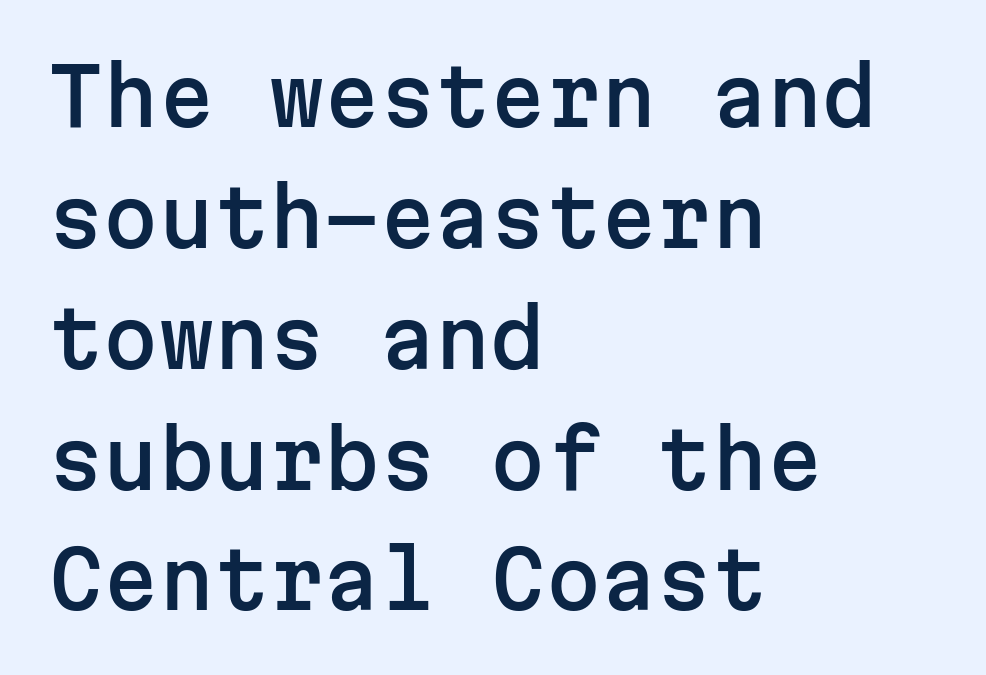
Q: Is the text italic (slanted)? A: No, it is upright.
Q: Is the typeface a serif or a sans-serif typeface? A: Sans-serif.
Q: Is the text underlined? A: No.
Q: How is the paragraph aligned? A: Left-aligned.
Q: Is the spacing between letters normal or unusually wide? A: Normal.
Q: Is the spacing between lines tight, normal or loose? A: Normal.
Q: Width (condensed, normal, or wide)? A: Normal.
Q: Stroke contrast? A: Low.
Q: x-height? A: Medium.
Q: Monospaced? A: Yes.
